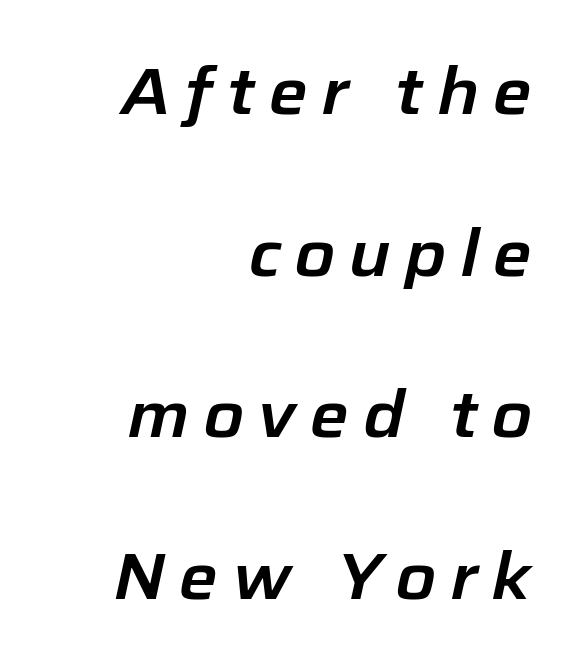
{"italic": "yes", "lean": "right", "slant_degrees": 12, "width": "normal", "stroke_contrast": "low", "x_height": "medium", "monospaced": "no", "underline": "no", "align": "right", "line_spacing": "loose", "line_spacing_ratio": 2.45, "letter_spacing": "wide", "letter_spacing_em": 0.21, "glyph_px": 66}
